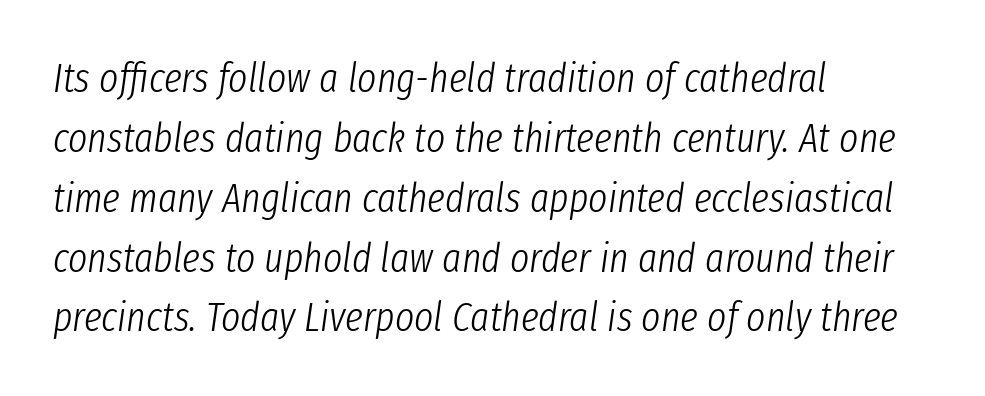
The image shows 41 px light, condensed type, italic (leaning right); set left-aligned, normal line spacing (1.46x), normal letter spacing, not underlined; low stroke contrast and a medium x-height.
